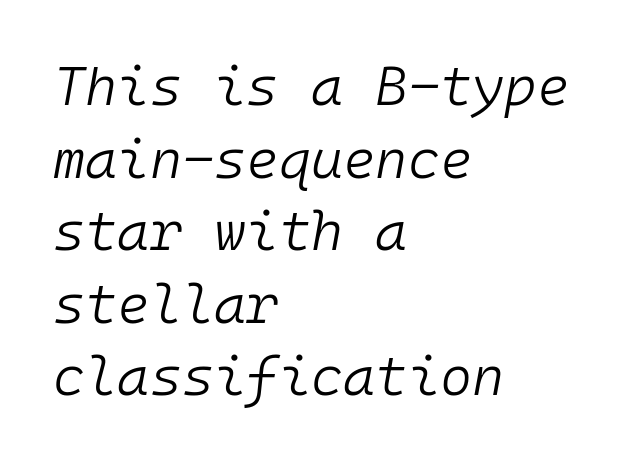
The image shows 55 px light type, italic (leaning right), monospaced; set left-aligned, normal line spacing (1.32x), normal letter spacing, not underlined; low stroke contrast and a medium x-height.
